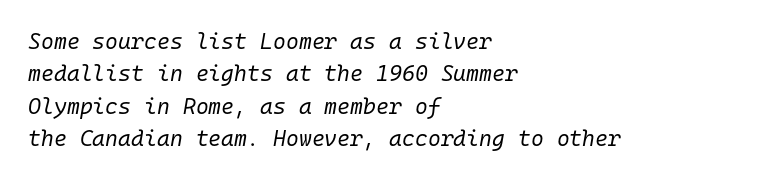
The leading is moderate, giving the passage an even texture. The letters are slanted; this is an italic face. Each line starts at the same left margin while the right side varies. The words here are not underlined. Compared with typical body copy, the letter spacing here is the same. Stems and bowls with no extra thickness — not bold.
